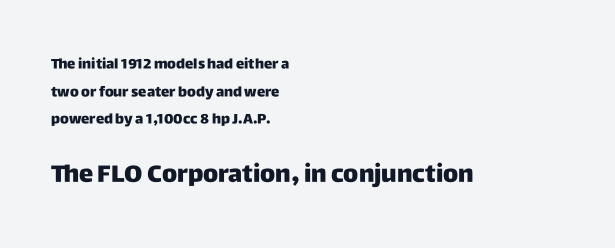
{"italic": "no", "bold": "yes", "underline": "no", "align": "left", "line_spacing": "loose", "line_spacing_ratio": 1.98, "letter_spacing": "normal", "letter_spacing_em": 0.0, "larger_block": "second", "size_ratio": 1.71, "glyph_px": 24}
